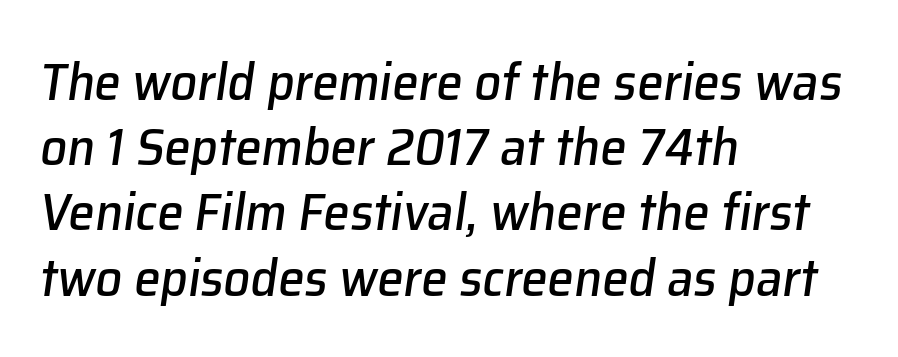
The image shows 53 px text type, italic (leaning right); set left-aligned, line spacing 1.23x, normal letter spacing, not underlined; low stroke contrast and a medium x-height.
